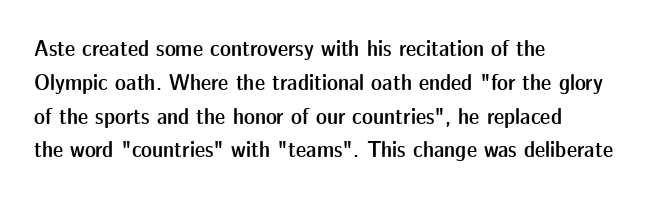
Q: Is the text bold? A: Semi-bold.
Q: Is the text italic (slanted)? A: No, it is upright.
Q: Is the text underlined? A: No.
Q: How is the paragraph aligned? A: Left-aligned.
Q: Is the spacing between letters normal or unusually wide? A: Normal.
Q: Is the spacing between lines tight, normal or loose? A: Normal.
